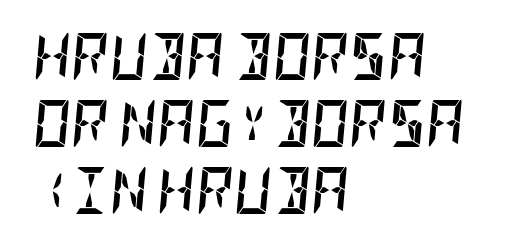
The image shows 47 px semibold, condensed type, italic (leaning right); set left-aligned, normal line spacing (1.43x), normal letter spacing, not underlined; low stroke contrast and a large x-height.
